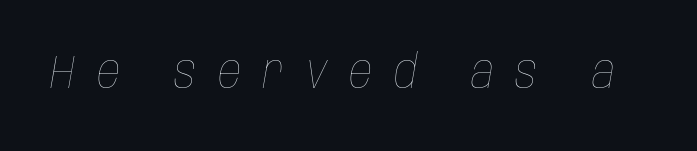
{"italic": "yes", "lean": "right", "slant_degrees": 10, "bold": "no", "weight": "thin", "width": "condensed", "stroke_contrast": "low", "x_height": "large", "monospaced": "no", "underline": "no", "letter_spacing": "wide", "letter_spacing_em": 0.47, "glyph_px": 46}
